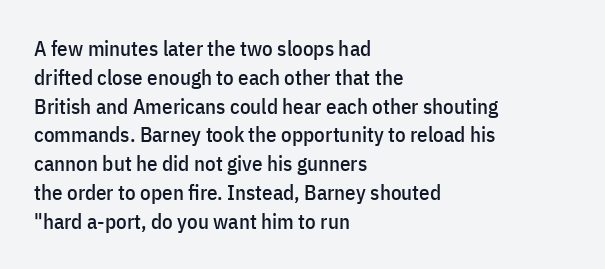
Q: Is the text italic (slanted)? A: No, it is upright.
Q: Is the text underlined? A: No.
Q: How is the paragraph aligned? A: Left-aligned.
Q: Is the spacing between letters normal or unusually wide? A: Normal.
Q: Is the spacing between lines tight, normal or loose? A: Normal.
